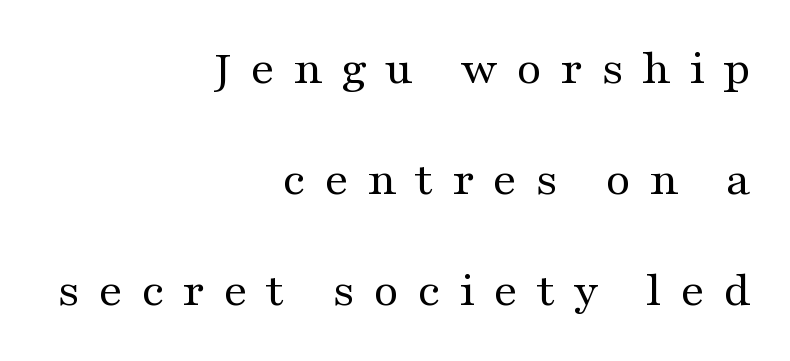
Every character sits straight up, as roman type does. A typesetter would call this leading open, well beyond the default. The letterforms stand isolated, each surrounded by extra space. Short and long lines alike share a common ending point at right.
